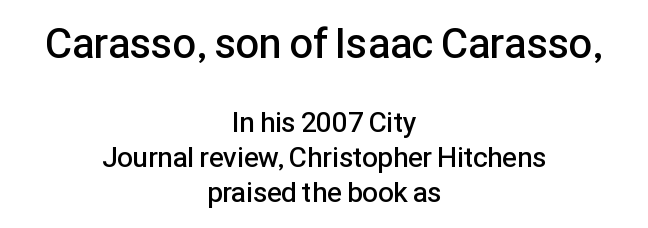
The image shows 42 px semibold sans-serif type, upright; set centered, normal line spacing (1.26x), normal letter spacing, not underlined; the first (top) block is 1.5x larger; low stroke contrast and a medium x-height.
